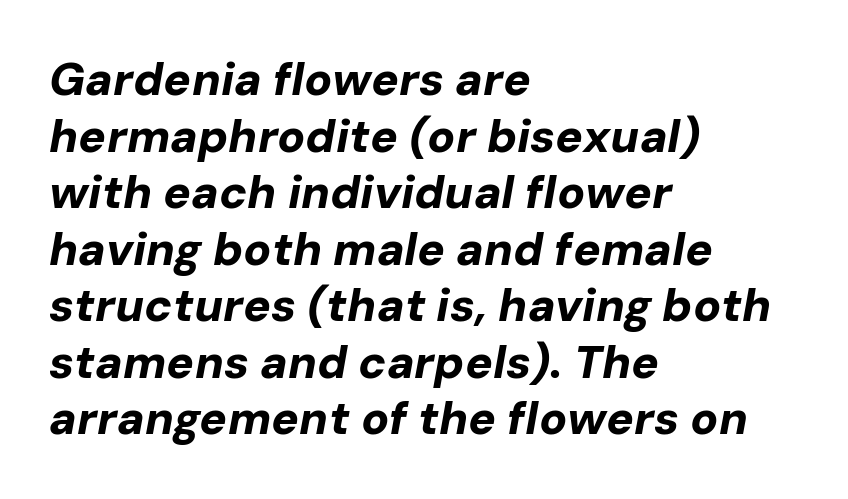
The image shows 46 px bold type, italic (leaning right); set left-aligned, line spacing 1.23x, normal letter spacing, not underlined; low stroke contrast and a medium x-height.
